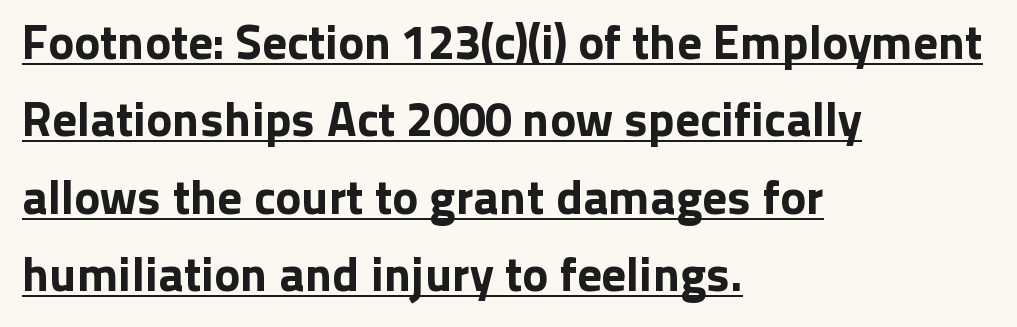
Nothing unusual about the tracking: characters are spaced as the font intends. These lines are set flush left with a ragged right edge. Each letter keeps its own natural width here, so spacing adapts to shape. Tall strokes in this sample are plumb rather than angled. The block of text has a typical density, with ordinary space between rows. Compared with undecorated copy, this sample adds a rule below the words.
